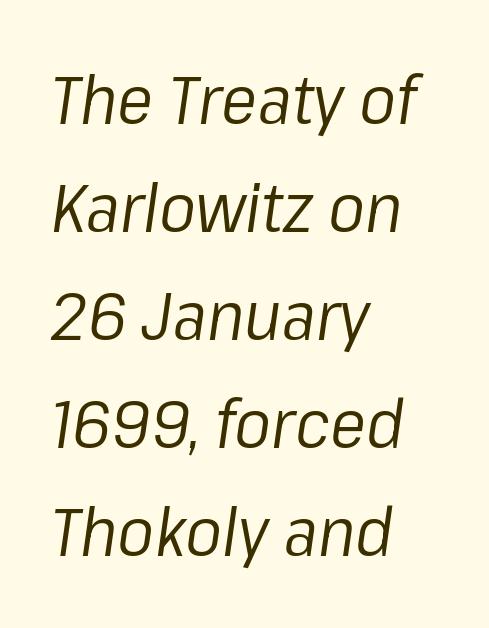
The words here are not underlined. Short note: letters normally spaced. Do the characters align in a grid? No, the font is proportional. Layout note: lines flush left.
